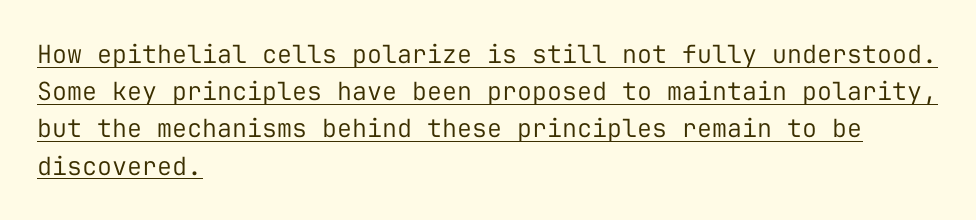
Q: Is the text bold? A: No.
Q: Is the text italic (slanted)? A: No, it is upright.
Q: Is the text underlined? A: Yes.
Q: How is the paragraph aligned? A: Left-aligned.
Q: Is the spacing between letters normal or unusually wide? A: Normal.
Q: Is the spacing between lines tight, normal or loose? A: Normal.
